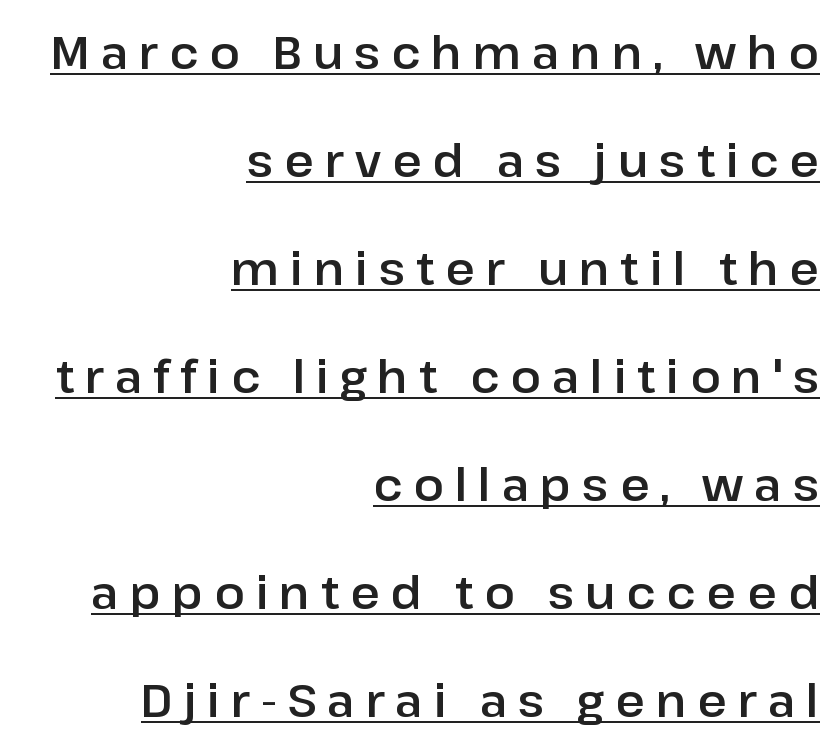
Q: Is the text italic (slanted)? A: No, it is upright.
Q: Is the typeface a serif or a sans-serif typeface? A: Sans-serif.
Q: Is the text underlined? A: Yes.
Q: How is the paragraph aligned? A: Right-aligned.
Q: Is the spacing between letters normal or unusually wide? A: Unusually wide.
Q: Is the spacing between lines tight, normal or loose? A: Loose.
Q: Width (condensed, normal, or wide)? A: Normal.
Q: Stroke contrast? A: Low.
Q: x-height? A: Medium.
Q: Monospaced? A: No.
